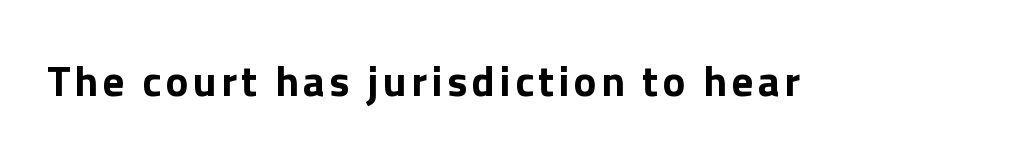
{"serif": "no", "italic": "no", "bold": "yes", "weight": "bold", "width": "normal", "stroke_contrast": "low", "x_height": "medium", "monospaced": "no", "underline": "no", "glyph_px": 43}
